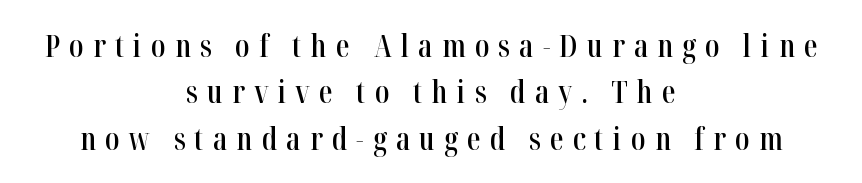
The image shows 30 px semibold, condensed serif type, upright; set centered, normal line spacing (1.55x), unusually wide letter spacing (+0.31 em), not underlined; high stroke contrast and a medium x-height.
